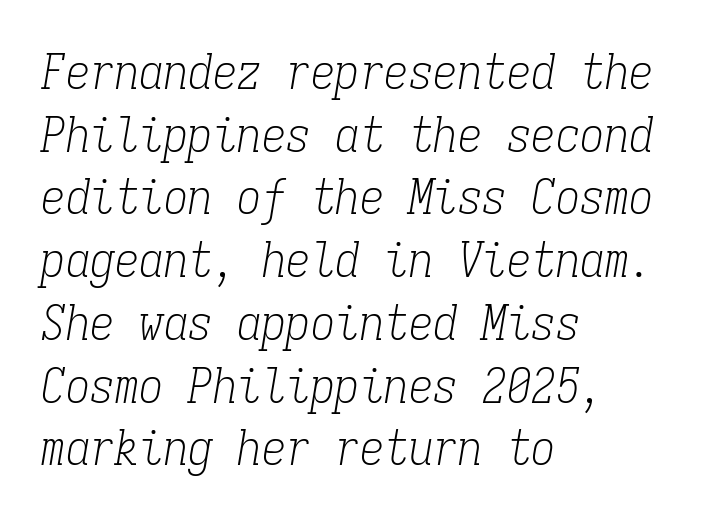
Q: Is the text bold? A: No.
Q: Is the text italic (slanted)? A: Yes, it leans right by about 9 degrees.
Q: Is the typeface a serif or a sans-serif typeface? A: Serif.
Q: Is the text underlined? A: No.
Q: How is the paragraph aligned? A: Left-aligned.
Q: Is the spacing between letters normal or unusually wide? A: Normal.
Q: Is the spacing between lines tight, normal or loose? A: Normal.
Q: Width (condensed, normal, or wide)? A: Condensed.
Q: Stroke contrast? A: Low.
Q: x-height? A: Medium.
Q: Monospaced? A: Yes.
